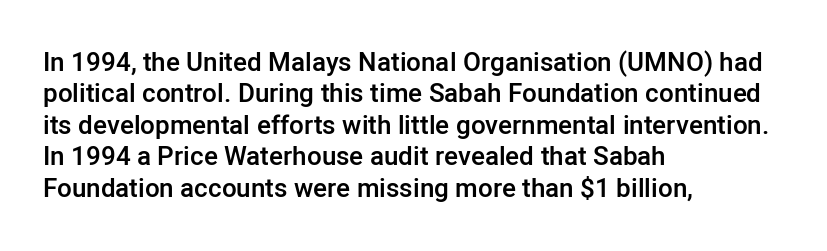
Q: Is the text bold? A: Semi-bold.
Q: Is the text italic (slanted)? A: No, it is upright.
Q: Is the text underlined? A: No.
Q: How is the paragraph aligned? A: Left-aligned.
Q: Is the spacing between letters normal or unusually wide? A: Normal.
